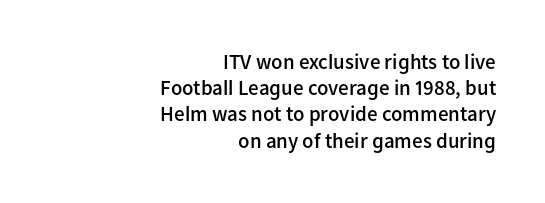
{"italic": "no", "bold": "semi", "underline": "no", "align": "right", "line_spacing": "normal", "line_spacing_ratio": 1.25, "letter_spacing": "normal", "letter_spacing_em": 0.0, "glyph_px": 21}
